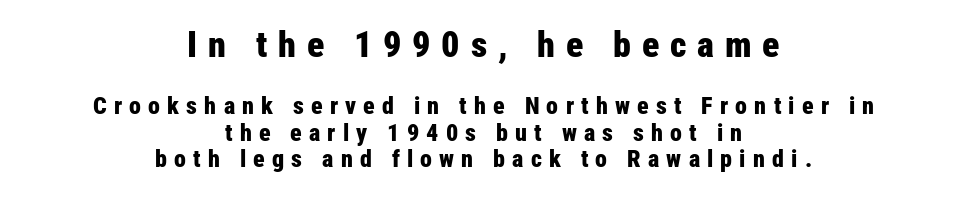
Q: Is the text bold? A: Yes.
Q: Is the text italic (slanted)? A: No, it is upright.
Q: Is the typeface a serif or a sans-serif typeface? A: Sans-serif.
Q: Is the text underlined? A: No.
Q: How is the paragraph aligned? A: Centered.
Q: Is the spacing between letters normal or unusually wide? A: Unusually wide.
Q: Is the spacing between lines tight, normal or loose? A: Tight.
Q: Which block of text is set in a larger size, the first (top) or the second (bottom)? A: The first (top) one.
Q: Width (condensed, normal, or wide)? A: Condensed.
Q: Stroke contrast? A: Low.
Q: x-height? A: Medium.
Q: Monospaced? A: No.
